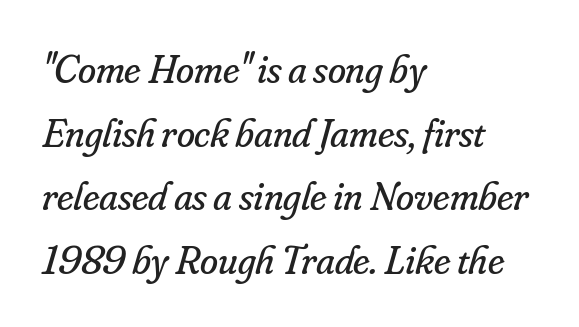
A clean baseline with only descenders dipping below it. Horizontal bands of white between lines are of average thickness. Varying glyph widths throughout — classic text-font behaviour. Slanted lettering throughout. Compared with typical body copy, the letter spacing here is the same.
